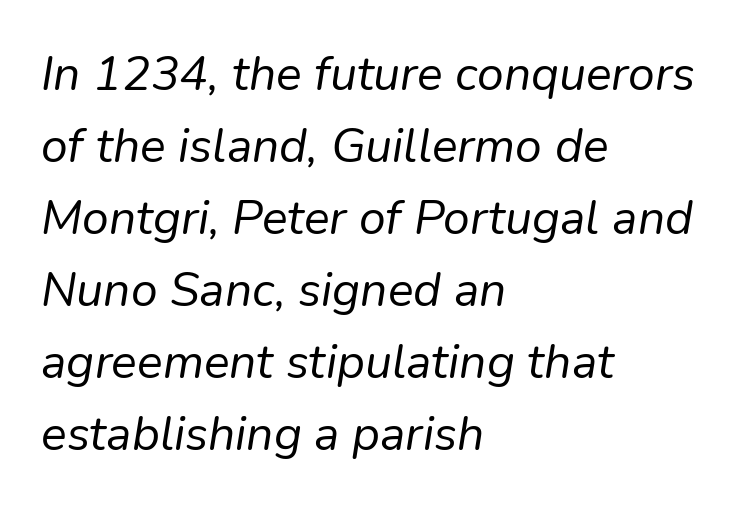
The image shows 48 px regular-weight type, italic (leaning right); set left-aligned, normal line spacing (1.5x), normal letter spacing, not underlined; low stroke contrast and a medium x-height.
